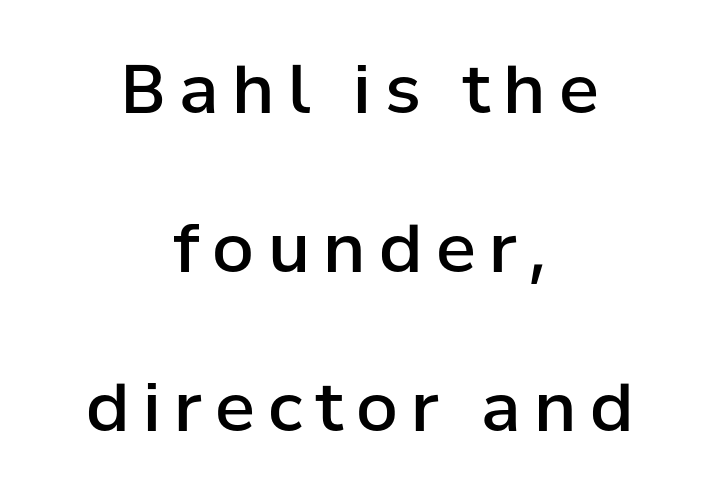
Q: Is the text bold? A: Semi-bold.
Q: Is the text italic (slanted)? A: No, it is upright.
Q: Is the typeface a serif or a sans-serif typeface? A: Sans-serif.
Q: Is the text underlined? A: No.
Q: How is the paragraph aligned? A: Centered.
Q: Is the spacing between letters normal or unusually wide? A: Unusually wide.
Q: Is the spacing between lines tight, normal or loose? A: Loose.
Q: Width (condensed, normal, or wide)? A: Normal.
Q: Stroke contrast? A: Low.
Q: x-height? A: Medium.
Q: Monospaced? A: No.
